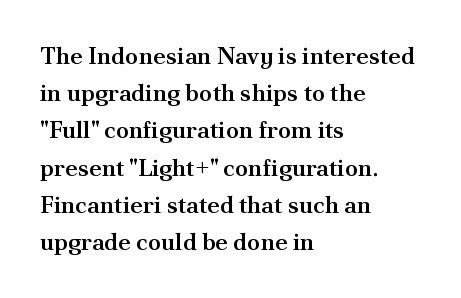
If you measured baseline to baseline, you'd find a middling distance. Summary of weight: moderately heavy, a semibold. Horizontal alignment here is leftward, the default for most running prose. Beneath every word, the page is bare.
